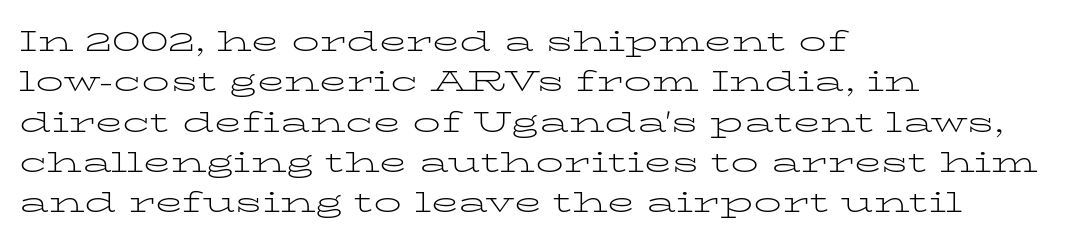
{"serif": "yes", "italic": "no", "bold": "no", "weight": "light", "width": "wide", "stroke_contrast": "low", "x_height": "medium", "monospaced": "no", "underline": "no", "align": "left", "line_spacing": "normal", "line_spacing_ratio": 1.44, "letter_spacing": "normal", "letter_spacing_em": 0.0, "glyph_px": 28}
